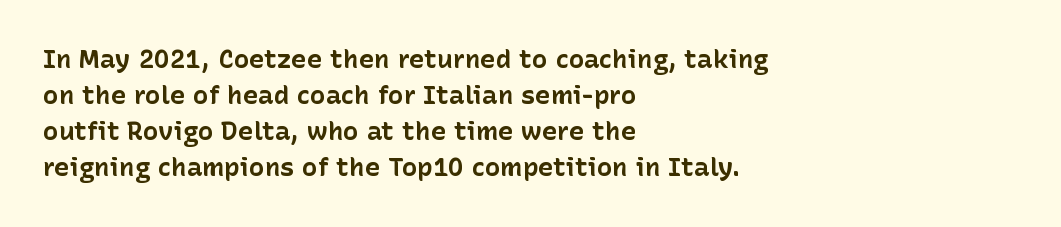
Clear beneath every line of the passage. The typography opts for an upright posture over an oblique one. Evenly set lines give the paragraph a standard silhouette. Standard letterfit; no display-style spreading of the glyphs. The compositor pushed each line to the left boundary.
